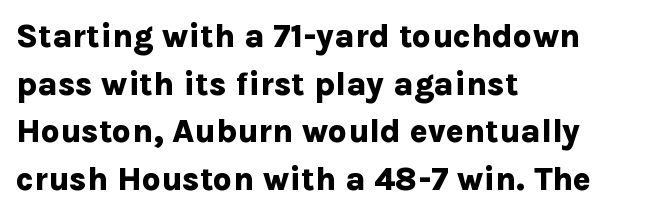
{"serif": "no", "italic": "no", "bold": "yes", "weight": "bold", "width": "normal", "stroke_contrast": "low", "x_height": "medium", "monospaced": "no", "underline": "no", "align": "left", "line_spacing": "normal", "line_spacing_ratio": 1.44, "letter_spacing": "normal", "letter_spacing_em": 0.0, "glyph_px": 33}
